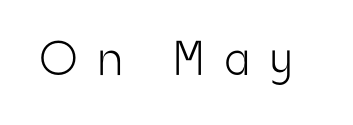
{"serif": "no", "italic": "no", "bold": "no", "weight": "light", "width": "condensed", "stroke_contrast": "low", "x_height": "medium", "monospaced": "no", "underline": "no", "letter_spacing": "wide", "letter_spacing_em": 0.43, "glyph_px": 49}
